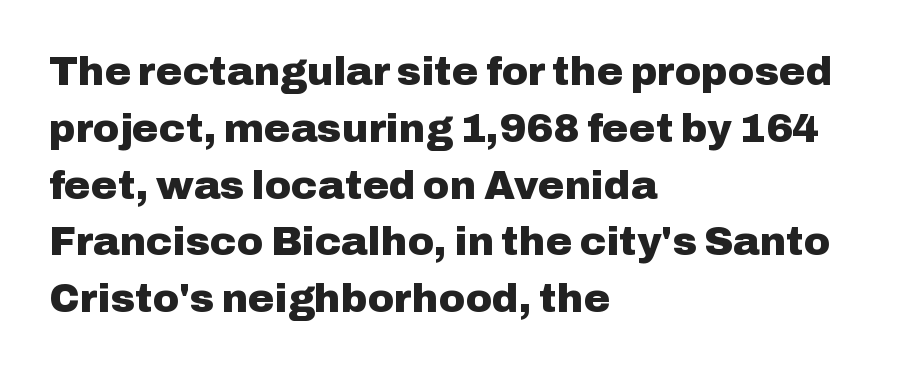
Q: Is the text bold? A: Yes.
Q: Is the text italic (slanted)? A: No, it is upright.
Q: Is the typeface a serif or a sans-serif typeface? A: Sans-serif.
Q: Is the text underlined? A: No.
Q: How is the paragraph aligned? A: Left-aligned.
Q: Is the spacing between letters normal or unusually wide? A: Normal.
Q: Is the spacing between lines tight, normal or loose? A: Normal.
Q: Width (condensed, normal, or wide)? A: Normal.
Q: Stroke contrast? A: Low.
Q: x-height? A: Medium.
Q: Monospaced? A: No.
